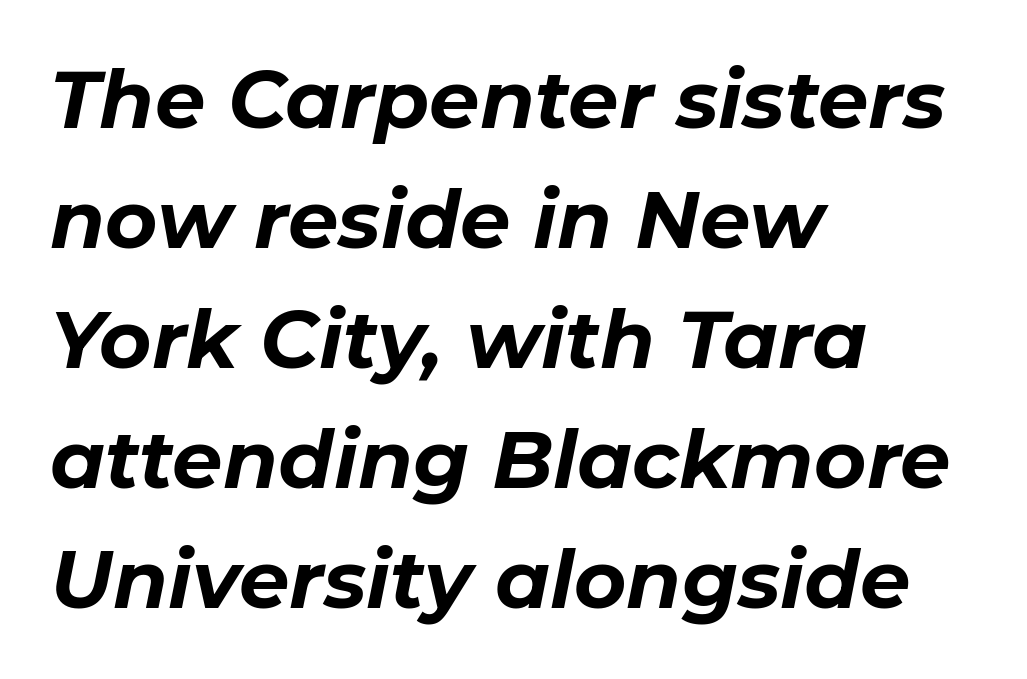
{"italic": "yes", "lean": "right", "slant_degrees": 11, "bold": "yes", "weight": "bold", "width": "normal", "stroke_contrast": "low", "x_height": "medium", "monospaced": "no", "underline": "no", "align": "left", "line_spacing": "normal", "line_spacing_ratio": 1.5, "letter_spacing": "normal", "letter_spacing_em": 0.0, "glyph_px": 80}
